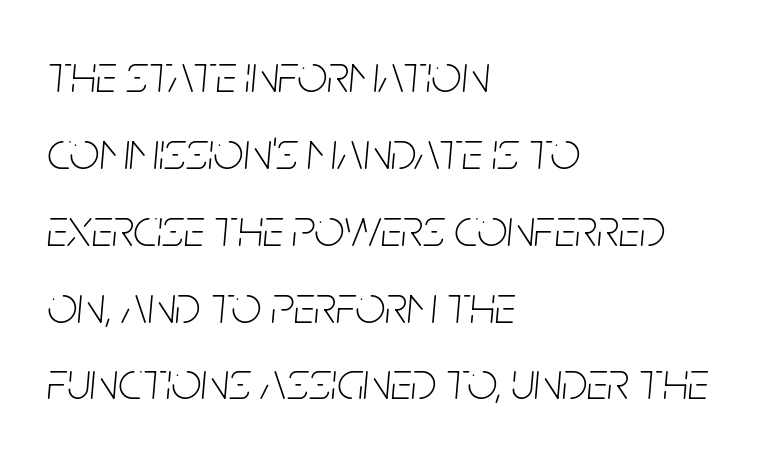
Q: Is the text bold? A: No.
Q: Is the text italic (slanted)? A: Yes, it leans right by about 5 degrees.
Q: Is the text underlined? A: No.
Q: How is the paragraph aligned? A: Left-aligned.
Q: Is the spacing between letters normal or unusually wide? A: Normal.
Q: Is the spacing between lines tight, normal or loose? A: Normal.
Q: Width (condensed, normal, or wide)? A: Condensed.
Q: Stroke contrast? A: Low.
Q: x-height? A: Large.
Q: Monospaced? A: No.
